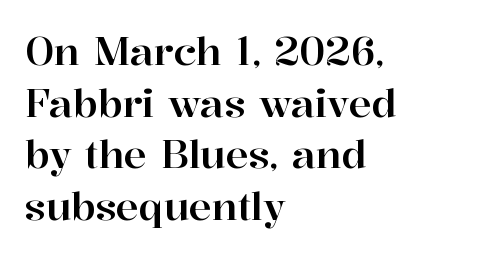
Is this a fixed-width face? No — the glyphs have proportional, varying widths. These lines keep a tight, regular rhythm from letter to letter. Visually the block forms a straight wall on the left and a jagged coastline on the right. The string is rendered with underlining switched off. Honestly, the row spacing looks completely unremarkable.
